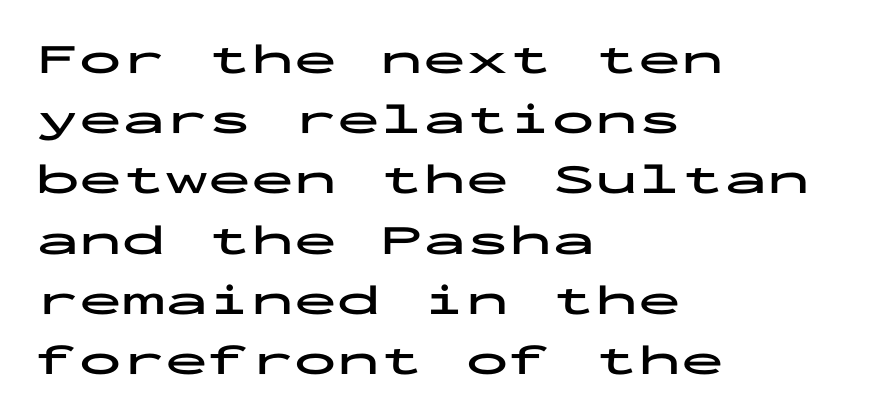
{"serif": "no", "italic": "no", "bold": "yes", "weight": "bold", "width": "wide", "stroke_contrast": "low", "x_height": "medium", "monospaced": "yes", "underline": "no", "align": "left", "line_spacing": "normal", "line_spacing_ratio": 1.4, "letter_spacing": "normal", "letter_spacing_em": 0.0, "glyph_px": 43}
